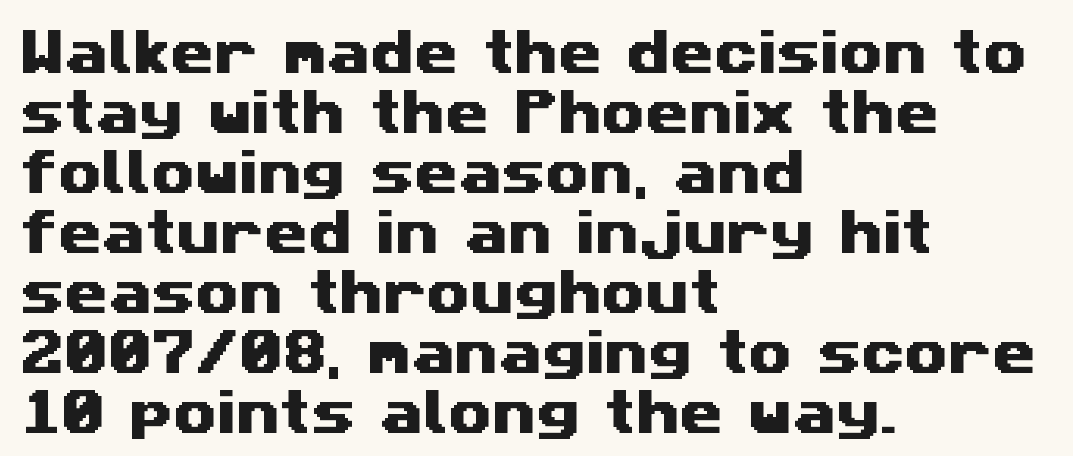
Q: Is the typeface a serif or a sans-serif typeface? A: Sans-serif.
Q: Is the text underlined? A: No.
Q: How is the paragraph aligned? A: Left-aligned.
Q: Is the spacing between letters normal or unusually wide? A: Normal.
Q: Width (condensed, normal, or wide)? A: Wide.
Q: Stroke contrast? A: Medium.
Q: x-height? A: Medium.
Q: Monospaced? A: No.
